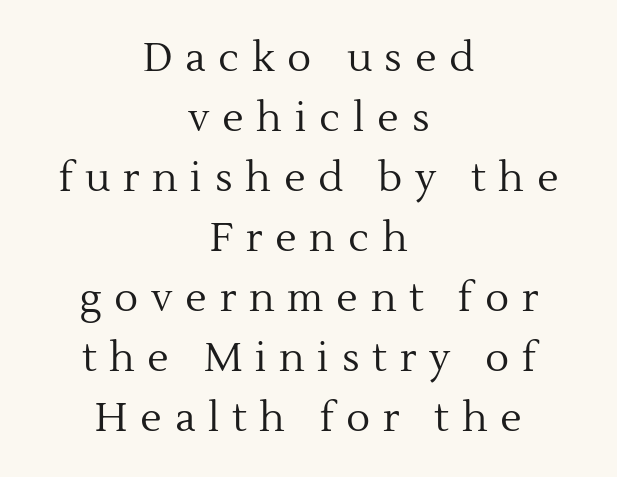
The gaps between neighbouring characters are conspicuously large. Proportional: the letters do not fall into vertical columns. Compared with a flush-left layout, this one balances lines on the center instead. Does the leading feel generous? No, just average.
